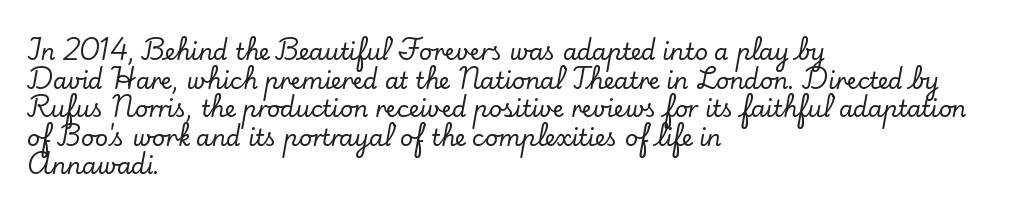
{"underline": "no", "align": "left", "line_spacing_ratio": 1.24, "letter_spacing": "normal", "letter_spacing_em": 0.0, "glyph_px": 23}
